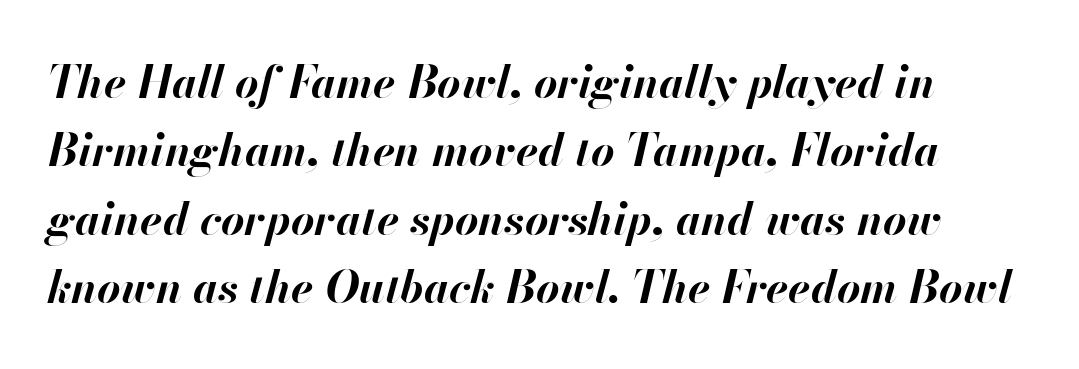
Q: Is the text bold? A: Yes.
Q: Is the text italic (slanted)? A: Yes, it leans right by about 13 degrees.
Q: Is the text underlined? A: No.
Q: Is the spacing between letters normal or unusually wide? A: Normal.
Q: Is the spacing between lines tight, normal or loose? A: Normal.
Q: Width (condensed, normal, or wide)? A: Normal.
Q: Stroke contrast? A: High.
Q: x-height? A: Small.
Q: Monospaced? A: No.
